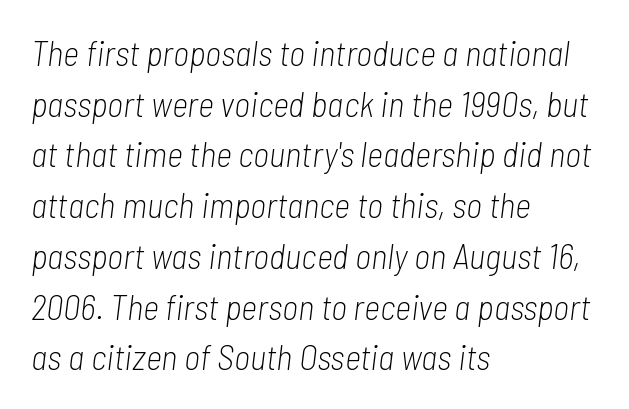
The image shows 35 px light, condensed type, italic (leaning right); set left-aligned, normal line spacing (1.45x), normal letter spacing, not underlined; low stroke contrast and a medium x-height.
